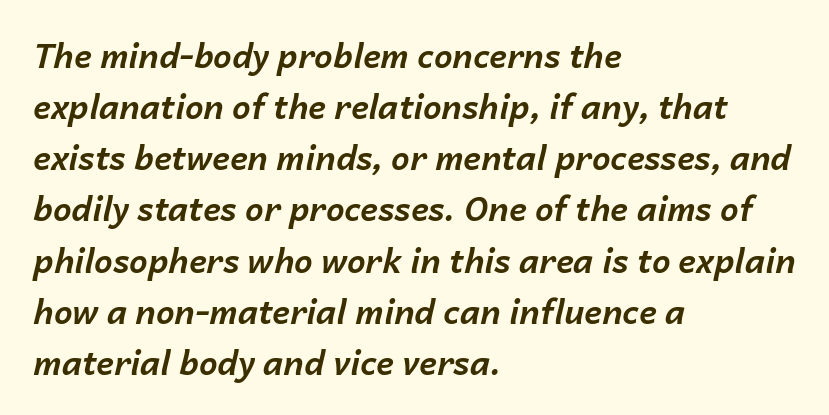
{"italic": "yes", "lean": "right", "slant_degrees": 14, "bold": "yes", "weight": "bold", "width": "normal", "stroke_contrast": "low", "x_height": "medium", "monospaced": "no", "underline": "no", "align": "left", "line_spacing": "normal", "line_spacing_ratio": 1.55, "letter_spacing": "normal", "letter_spacing_em": 0.0, "glyph_px": 33}
